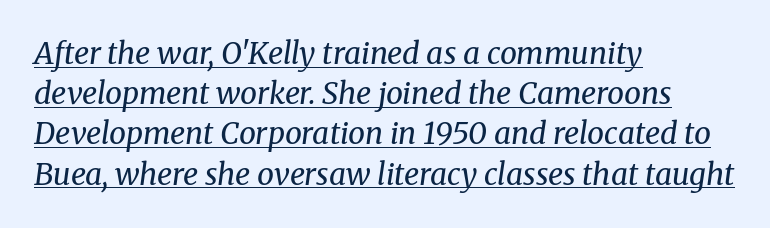
The image shows 30 px regular-weight serif type, italic (leaning right); set left-aligned, normal line spacing (1.34x), normal letter spacing, underlined; medium stroke contrast and a medium x-height.
